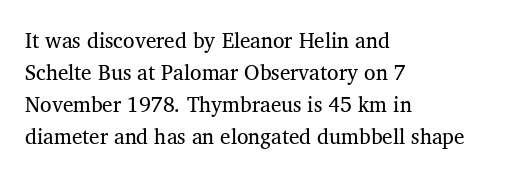
Q: Is the text bold? A: No.
Q: Is the text underlined? A: No.
Q: How is the paragraph aligned? A: Left-aligned.
Q: Is the spacing between letters normal or unusually wide? A: Normal.
Q: Is the spacing between lines tight, normal or loose? A: Normal.
